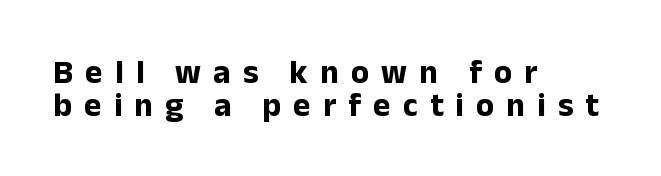
The image shows 33 px bold sans-serif type, upright; set left-aligned, tight line spacing (0.99x), unusually wide letter spacing (+0.37 em), not underlined; low stroke contrast and a medium x-height.
